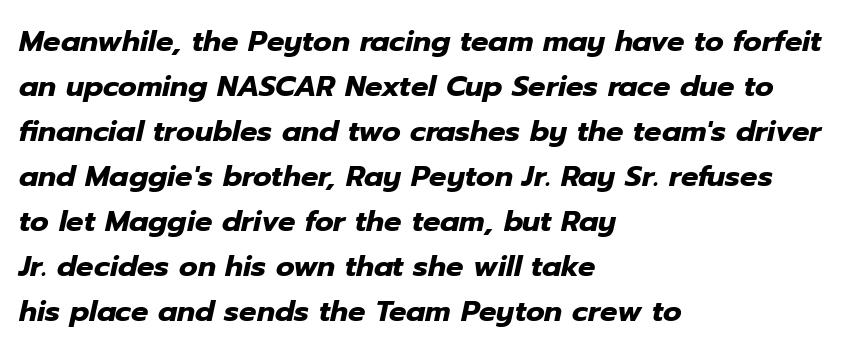
Each new line begins a customary step beneath the previous one. Think of a printed novel: that variable character pitch is what you see here. Emphasis by weight is at full strength: bold. The ragged edge is on the right, which tells us the setting is flush left.
